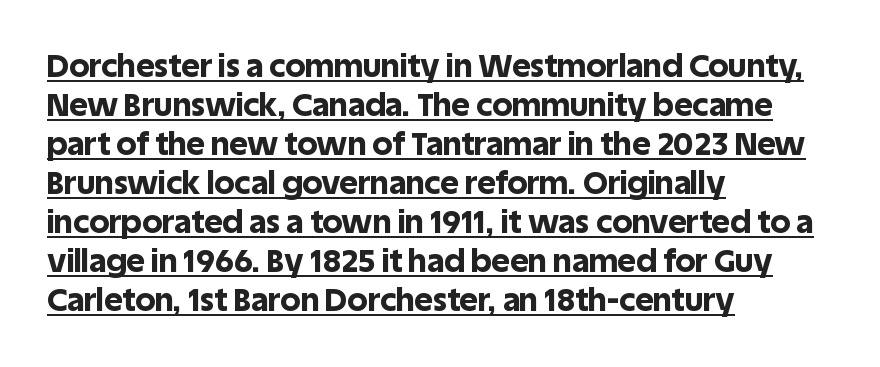
There is no visible air inserted between adjacent glyphs. Font category for this specimen: sans-serif. Look at the stroke-to-counter ratio: heavy, a bold. The lines in this sample share a left origin and differ only in where they stop. Do the characters align in a grid? No, the font is proportional.
